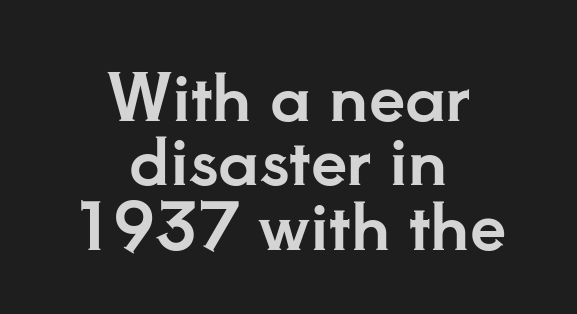
Q: Is the text italic (slanted)? A: No, it is upright.
Q: Is the typeface a serif or a sans-serif typeface? A: Serif.
Q: Is the text underlined? A: No.
Q: How is the paragraph aligned? A: Centered.
Q: Is the spacing between letters normal or unusually wide? A: Normal.
Q: Is the spacing between lines tight, normal or loose? A: Tight.
Q: Width (condensed, normal, or wide)? A: Normal.
Q: Stroke contrast? A: Low.
Q: x-height? A: Small.
Q: Monospaced? A: No.
